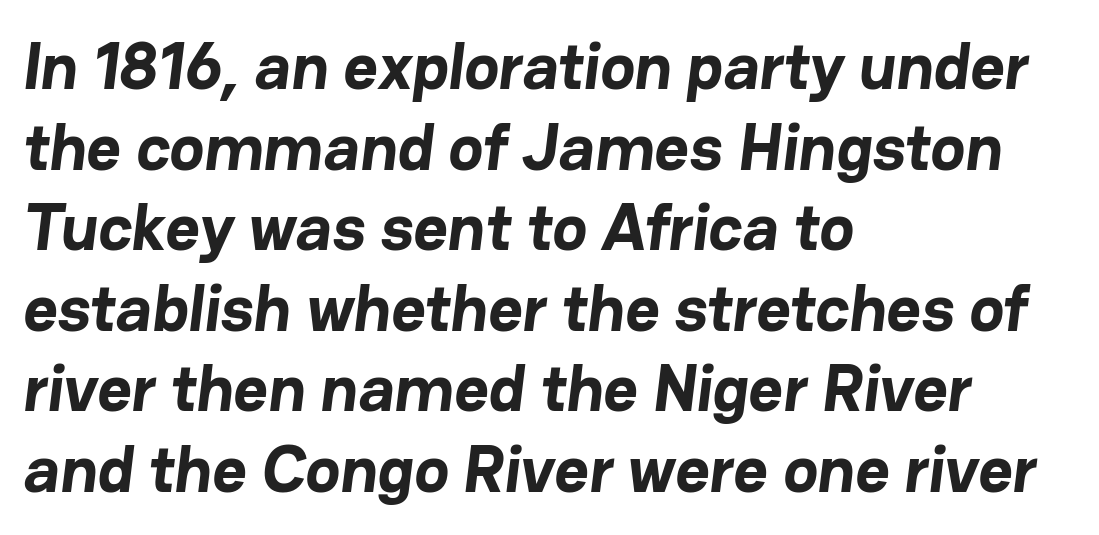
Q: Is the text bold? A: Yes.
Q: Is the typeface a serif or a sans-serif typeface? A: Sans-serif.
Q: Is the text underlined? A: No.
Q: How is the paragraph aligned? A: Left-aligned.
Q: Is the spacing between letters normal or unusually wide? A: Normal.
Q: Width (condensed, normal, or wide)? A: Normal.
Q: Stroke contrast? A: Low.
Q: x-height? A: Medium.
Q: Monospaced? A: No.
